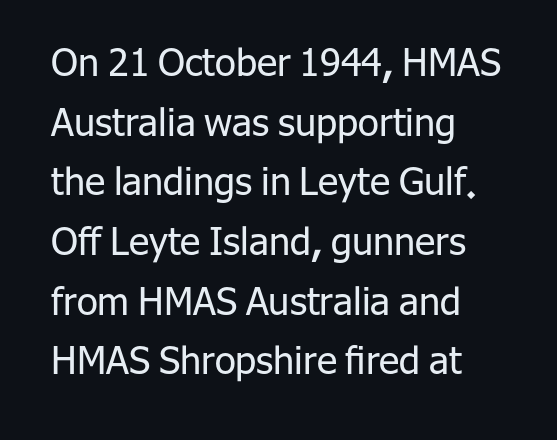
{"serif": "no", "italic": "no", "bold": "no", "weight": "regular", "width": "normal", "stroke_contrast": "low", "x_height": "medium", "monospaced": "no", "underline": "no", "align": "left", "line_spacing": "normal", "line_spacing_ratio": 1.57, "letter_spacing": "normal", "letter_spacing_em": 0.0, "glyph_px": 38}
